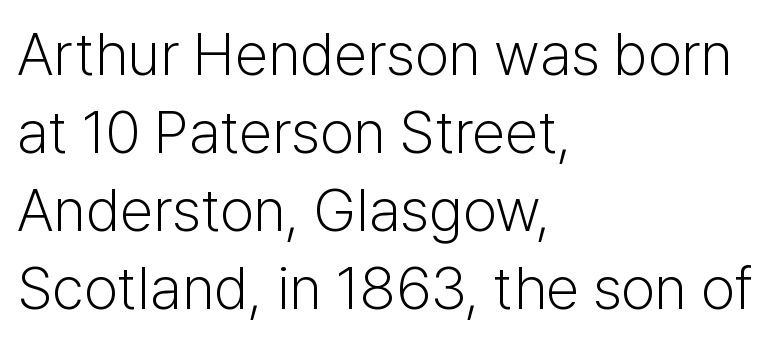
The image shows 60 px light sans-serif type, upright; set left-aligned, normal line spacing (1.3x), normal letter spacing, not underlined; low stroke contrast and a medium x-height.
